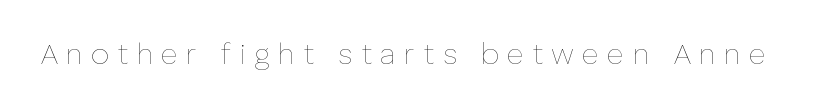
Q: Is the text bold? A: No.
Q: Is the text italic (slanted)? A: No, it is upright.
Q: Is the text underlined? A: No.
Q: Is the spacing between letters normal or unusually wide? A: Unusually wide.
Q: Width (condensed, normal, or wide)? A: Normal.
Q: Stroke contrast? A: Low.
Q: x-height? A: Medium.
Q: Monospaced? A: No.
